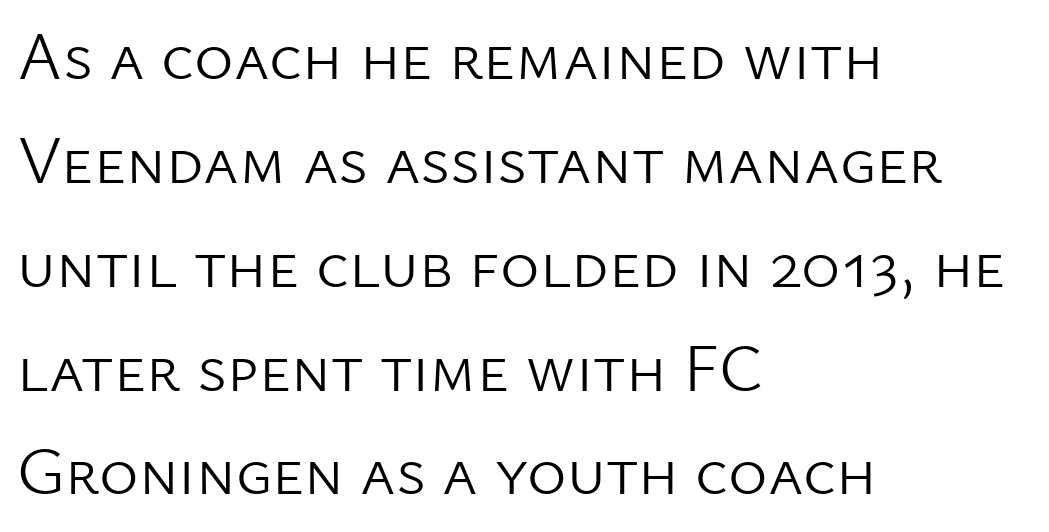
The zone under the glyphs is completely vacant. If you drew a line through each stem, it would be perfectly vertical. Nobody touched the tracking dial on this one. Weight: not bold — regular or lighter. Regarding serifs, this sample does without them. The vertical gap from one line to the next is medium.
